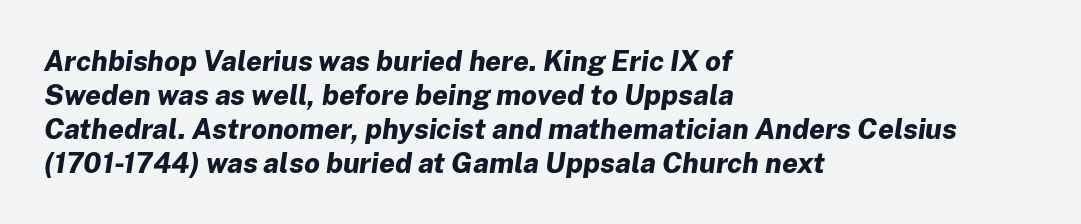
Q: Is the text bold? A: Yes.
Q: Is the text italic (slanted)? A: Yes, it leans right by about 8 degrees.
Q: Is the text underlined? A: No.
Q: How is the paragraph aligned? A: Left-aligned.
Q: Is the spacing between letters normal or unusually wide? A: Normal.
Q: Width (condensed, normal, or wide)? A: Normal.
Q: Stroke contrast? A: Low.
Q: x-height? A: Medium.
Q: Monospaced? A: No.
